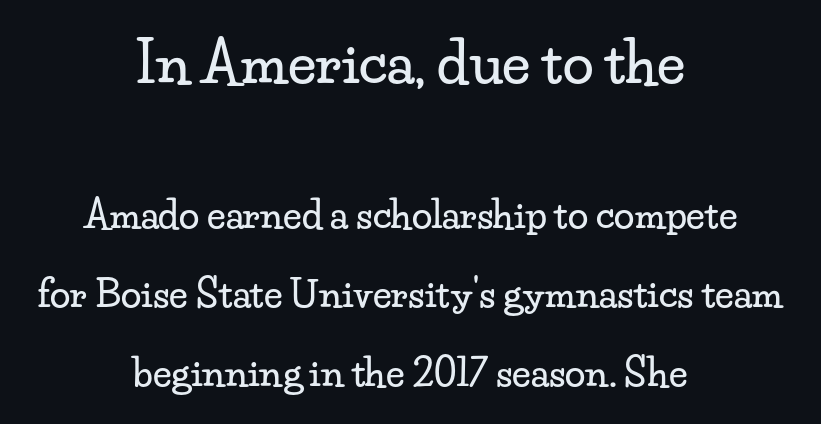
You could fit nearly another row in the gap between these rows. Horizontal alignment here is central, giving a formal, balanced look. The baseline area is clear. Each letter keeps its own natural width here, so spacing adapts to shape. Unlike a clean sans, this face finishes its strokes with serifs. Every character sits straight up, as roman type does.
